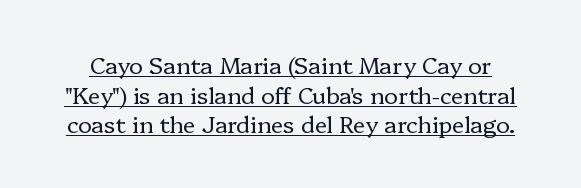
{"italic": "no", "bold": "no", "underline": "yes", "line_spacing": "normal", "line_spacing_ratio": 1.29, "letter_spacing": "normal", "letter_spacing_em": 0.0, "glyph_px": 23}
